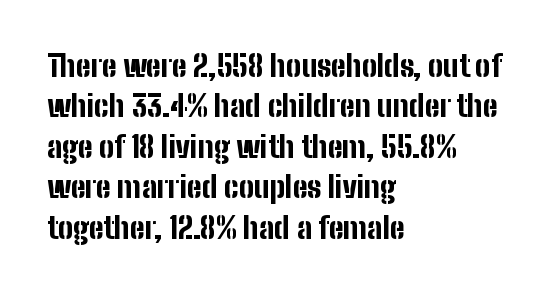
Nobody touched the tracking dial on this one. Is this a fixed-width face? No — the glyphs have proportional, varying widths. Each new line begins a customary step beneath the previous one. The setting favours the left margin, as ordinary paragraphs usually do.
